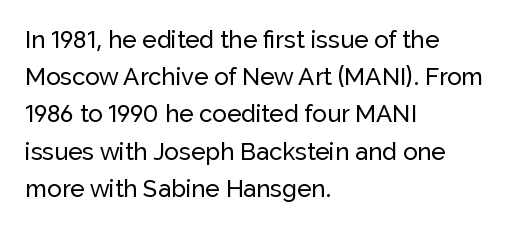
The image shows 24 px text type, upright; set left-aligned, normal line spacing (1.55x), normal letter spacing, not underlined.
